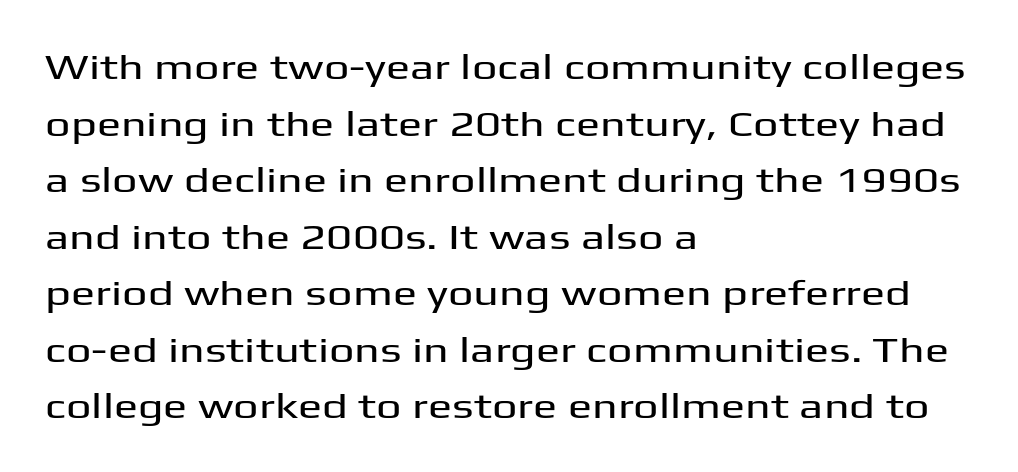
Q: Is the text italic (slanted)? A: No, it is upright.
Q: Is the typeface a serif or a sans-serif typeface? A: Sans-serif.
Q: Is the text underlined? A: No.
Q: How is the paragraph aligned? A: Left-aligned.
Q: Is the spacing between letters normal or unusually wide? A: Normal.
Q: Is the spacing between lines tight, normal or loose? A: Normal.
Q: Width (condensed, normal, or wide)? A: Wide.
Q: Stroke contrast? A: Medium.
Q: x-height? A: Medium.
Q: Monospaced? A: No.
